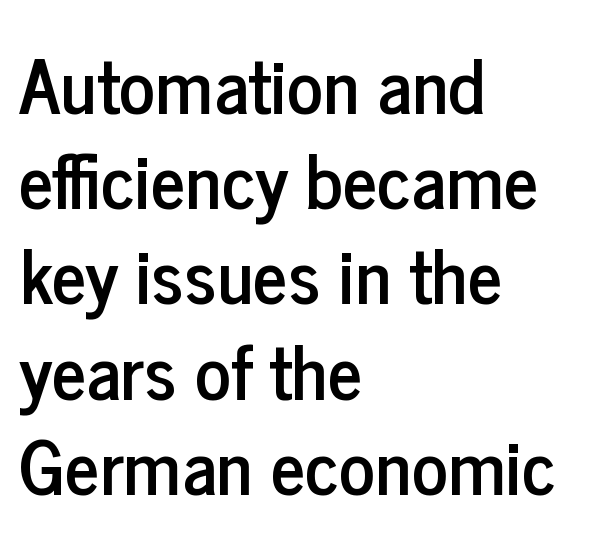
The image shows 75 px condensed sans-serif type, upright; set left-aligned, normal line spacing (1.27x), normal letter spacing, not underlined; low stroke contrast and a medium x-height.
